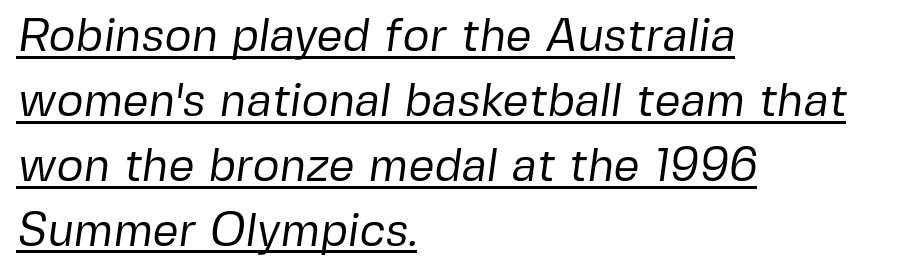
{"serif": "no", "bold": "no", "weight": "regular", "width": "normal", "stroke_contrast": "low", "x_height": "medium", "monospaced": "no", "underline": "yes", "align": "left", "line_spacing": "normal", "line_spacing_ratio": 1.41, "letter_spacing": "normal", "letter_spacing_em": 0.0, "glyph_px": 46}
